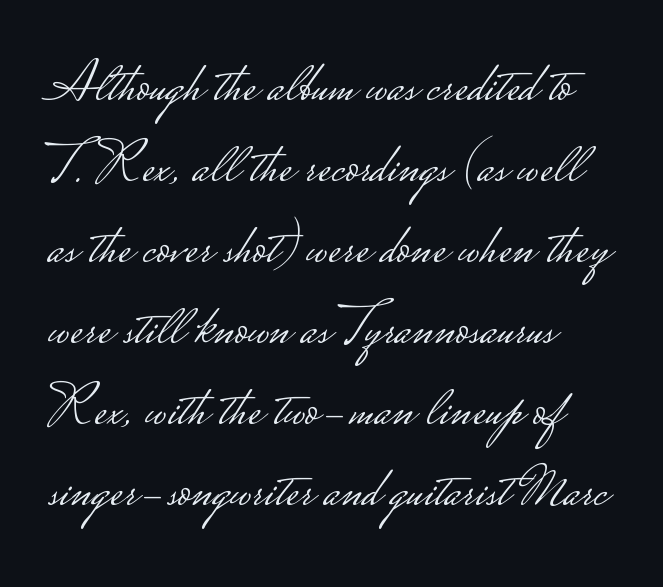
Unlike a traditional serif, this face leaves its strokes unadorned. The face used here is rendered with its standard letterfit. Every row of glyphs begins at an identical x-position on the left.
